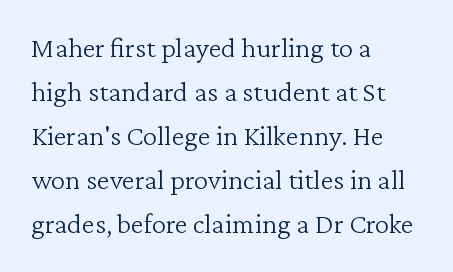
The image shows 29 px light serif type, upright; set left-aligned, normal line spacing (1.52x), normal letter spacing, not underlined; low stroke contrast and a medium x-height.
